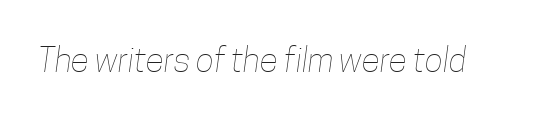
The image shows 34 px thin, condensed type; set normal letter spacing, not underlined; low stroke contrast and a medium x-height.
